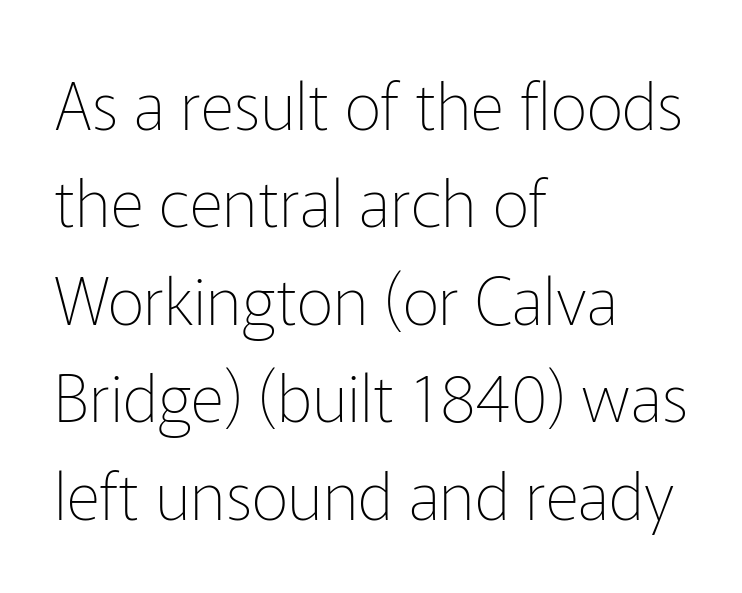
The image shows 65 px thin sans-serif type, upright; set left-aligned, normal line spacing (1.5x), normal letter spacing, not underlined; low stroke contrast and a medium x-height.
